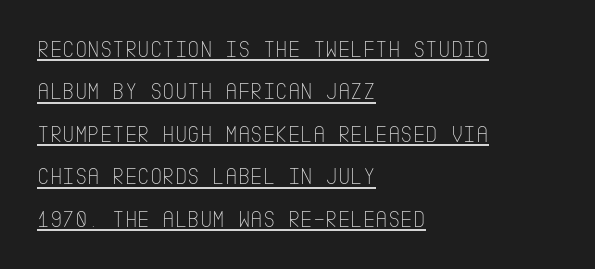
{"italic": "no", "bold": "no", "underline": "yes", "align": "left", "line_spacing_ratio": 1.77, "letter_spacing": "normal", "letter_spacing_em": 0.0, "glyph_px": 24}
